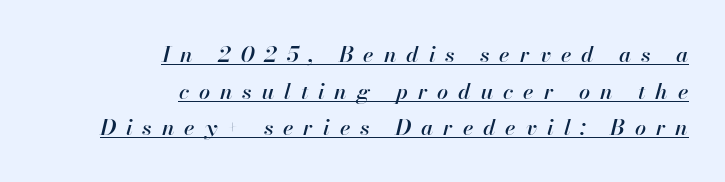
{"italic": "yes", "lean": "right", "slant_degrees": 13, "underline": "yes", "align": "right", "line_spacing": "normal", "line_spacing_ratio": 1.67, "letter_spacing": "wide", "letter_spacing_em": 0.45, "glyph_px": 22}
